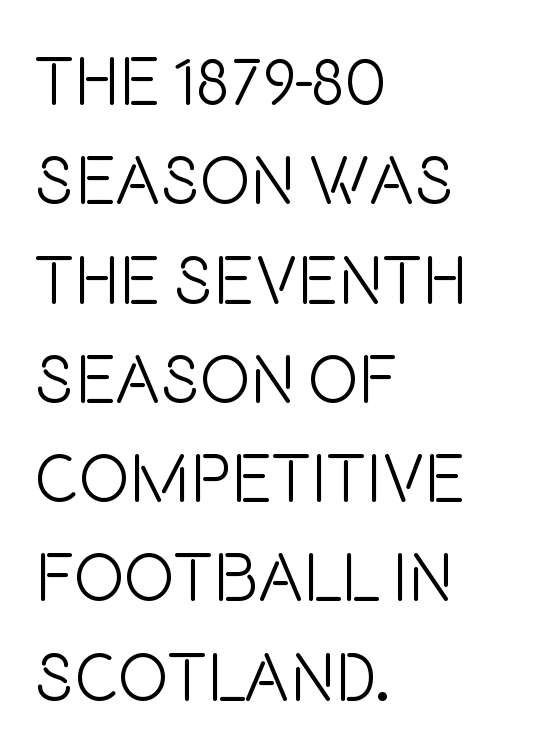
Q: Is the text bold? A: No.
Q: Is the text italic (slanted)? A: No, it is upright.
Q: Is the typeface a serif or a sans-serif typeface? A: Sans-serif.
Q: Is the text underlined? A: No.
Q: How is the paragraph aligned? A: Left-aligned.
Q: Is the spacing between letters normal or unusually wide? A: Normal.
Q: Is the spacing between lines tight, normal or loose? A: Normal.
Q: Width (condensed, normal, or wide)? A: Condensed.
Q: Stroke contrast? A: Low.
Q: x-height? A: Large.
Q: Monospaced? A: No.
